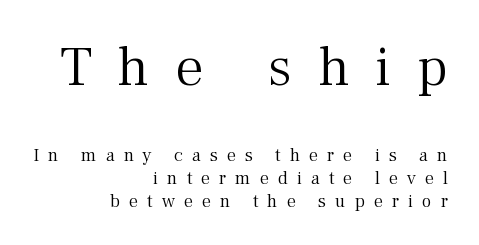
{"serif": "yes", "italic": "no", "bold": "no", "weight": "light", "width": "normal", "stroke_contrast": "medium", "x_height": "medium", "monospaced": "no", "underline": "no", "align": "right", "line_spacing_ratio": 1.19, "letter_spacing": "wide", "letter_spacing_em": 0.46, "larger_block": "first", "size_ratio": 2.95, "glyph_px": 56}
